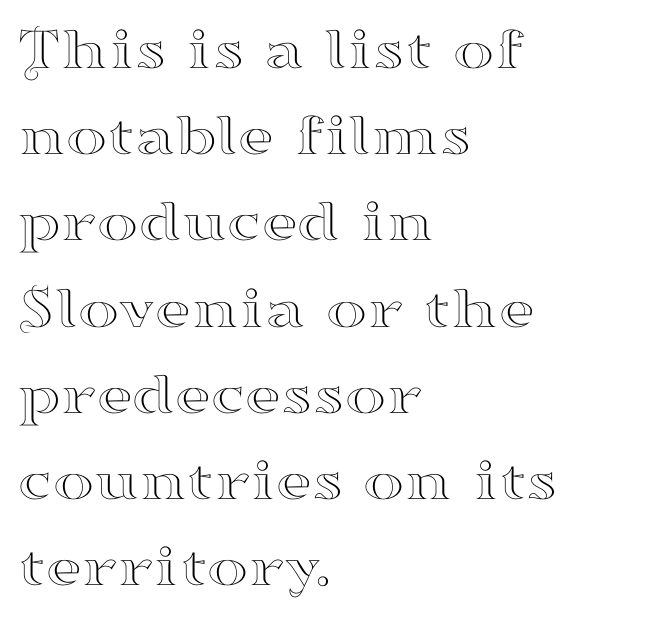
The image shows 62 px wide serif type, upright; set left-aligned, normal line spacing (1.39x), normal letter spacing, not underlined; high stroke contrast and a small x-height.
